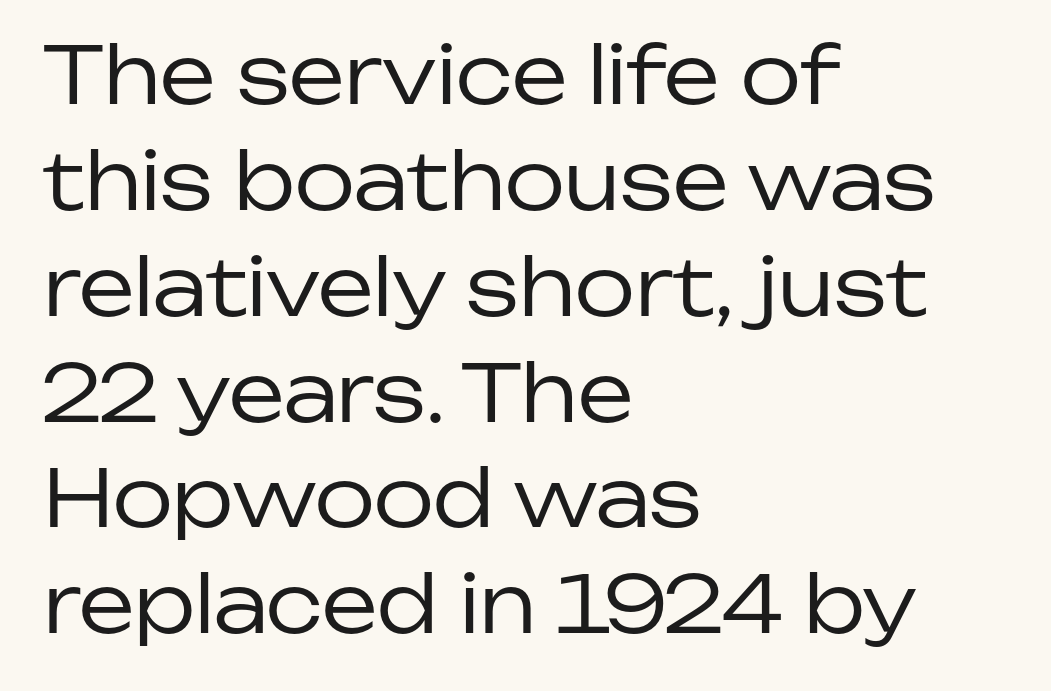
Q: Is the text bold? A: No.
Q: Is the text italic (slanted)? A: No, it is upright.
Q: Is the typeface a serif or a sans-serif typeface? A: Sans-serif.
Q: Is the text underlined? A: No.
Q: How is the paragraph aligned? A: Left-aligned.
Q: Is the spacing between letters normal or unusually wide? A: Normal.
Q: Is the spacing between lines tight, normal or loose? A: Normal.
Q: Width (condensed, normal, or wide)? A: Normal.
Q: Stroke contrast? A: Low.
Q: x-height? A: Medium.
Q: Monospaced? A: No.
